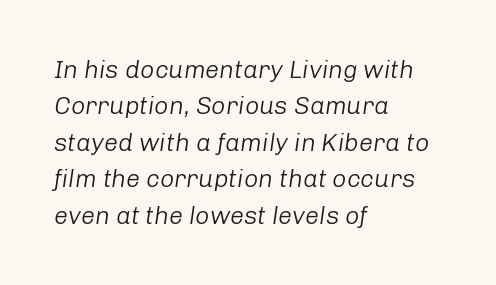
The image shows 25 px text type, italic (leaning right); set left-aligned, normal line spacing (1.46x), normal letter spacing, not underlined.
